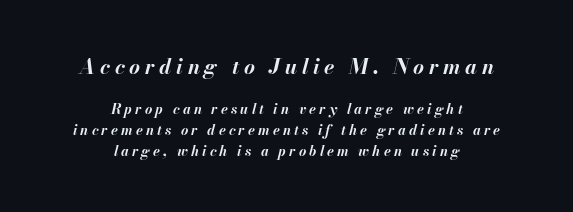
The image shows 21 px bold type, italic (leaning right); set centered, normal line spacing (1.49x), unusually wide letter spacing (+0.22 em), not underlined; the first (top) block is 1.5x larger.
